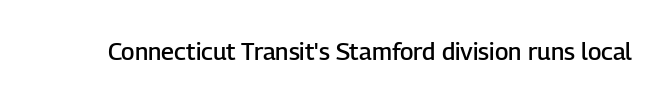
The image shows 24 px text type, upright; set normal letter spacing, not underlined.
